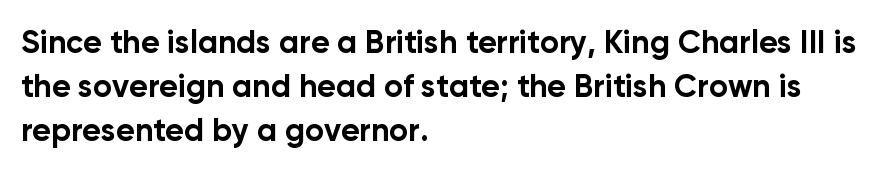
{"serif": "no", "italic": "no", "bold": "yes", "weight": "bold", "width": "normal", "stroke_contrast": "low", "x_height": "medium", "monospaced": "no", "underline": "no", "align": "left", "line_spacing": "normal", "line_spacing_ratio": 1.38, "letter_spacing": "normal", "letter_spacing_em": 0.0, "glyph_px": 32}
